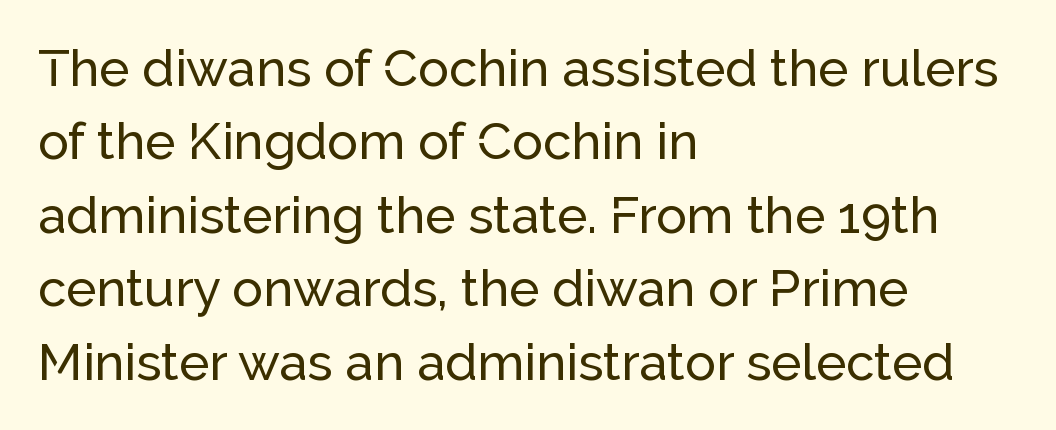
Each letter keeps its own natural width here, so spacing adapts to shape. Short and long lines alike share a common starting point at left. This is sans-serif lettering, the kind often seen on screens and signage. A typesetter would call this leading conventional body-copy spacing. Plain, unruled lines of type.
